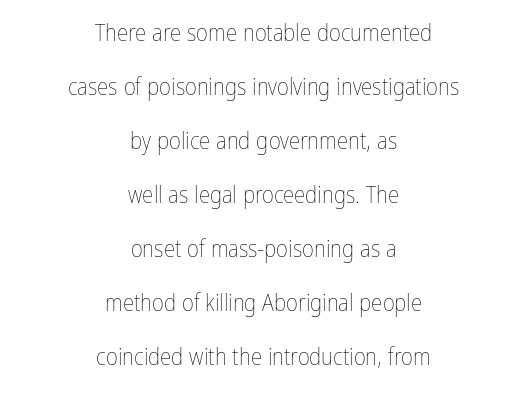
Only glyphs here, with clear space below each row. A centered setting, common on invitations and titles, is used for this passage. Weight: regular or lighter. In terms of leading, this rendering errs on the spacious side. Observe the ordinary spacing: letters are neighbours, not strangers. Is there any slant? The stems are plumb.
